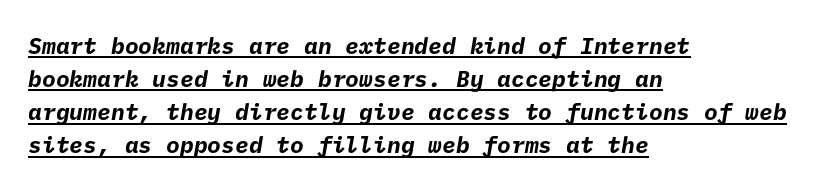
Q: Is the text bold? A: Yes.
Q: Is the text underlined? A: Yes.
Q: How is the paragraph aligned? A: Left-aligned.
Q: Is the spacing between letters normal or unusually wide? A: Normal.
Q: Is the spacing between lines tight, normal or loose? A: Normal.
